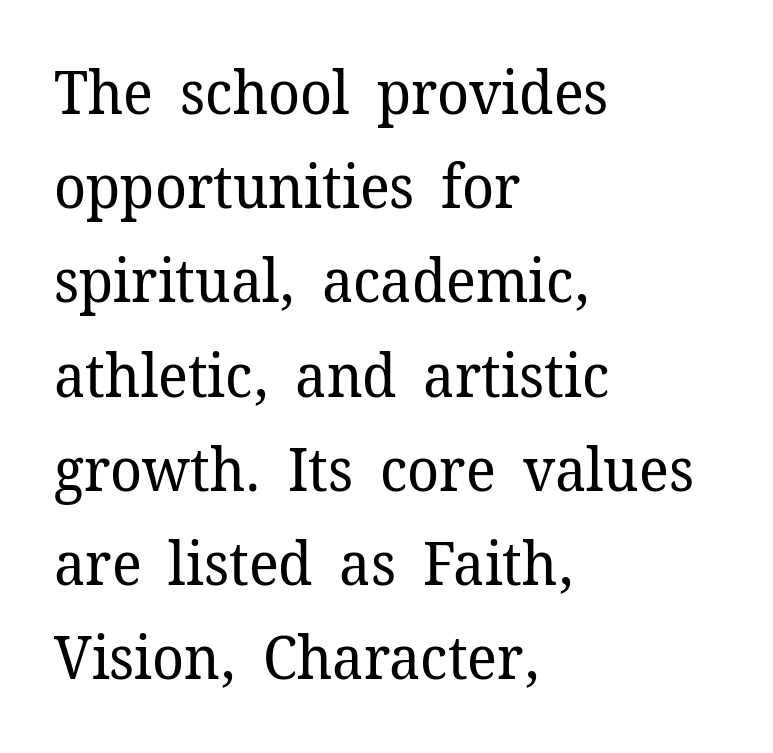
The image shows 60 px regular-weight serif type, upright; set left-aligned, normal line spacing (1.57x), normal letter spacing, not underlined; low stroke contrast and a medium x-height.
